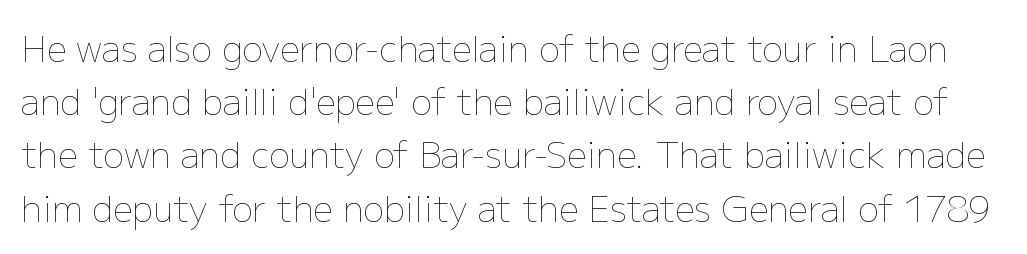
These lines keep a tight, regular rhythm from letter to letter. The baseline area is clear. Each letter keeps its own natural width here, so spacing adapts to shape. Vertical stems look standard width or narrower in stroke. The specimen reads as upright at a glance.
